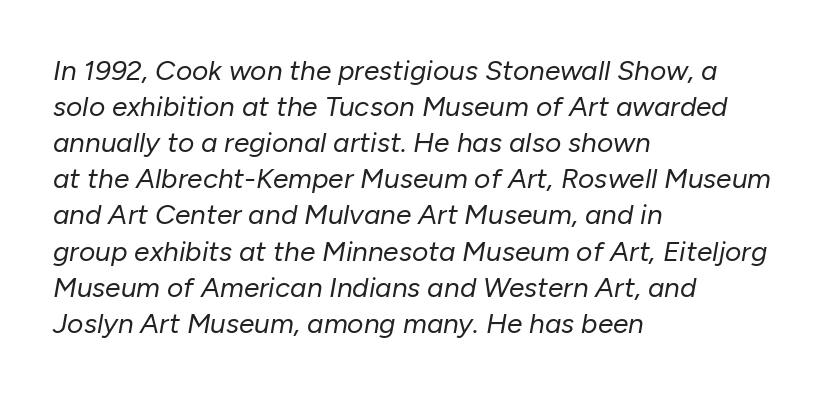
The image shows 28 px regular-weight type, italic (leaning right); set left-aligned, normal line spacing (1.29x), normal letter spacing, not underlined; low stroke contrast and a medium x-height.
